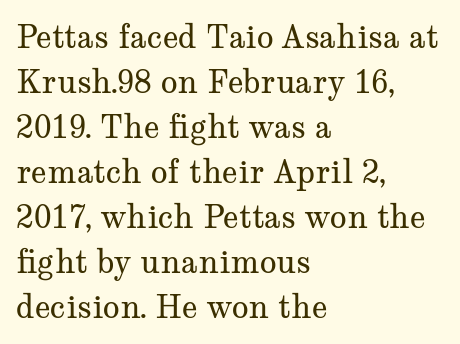
The image shows 31 px regular-weight, wide serif type, upright; set left-aligned, normal line spacing (1.45x), normal letter spacing, not underlined; medium stroke contrast and a medium x-height.
